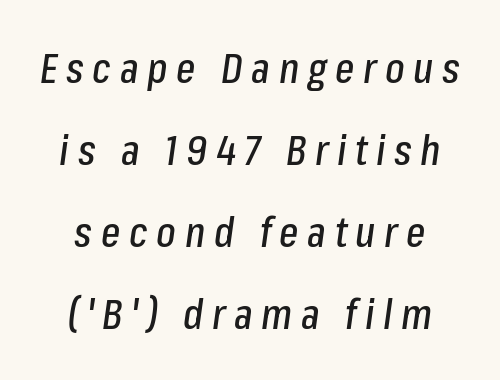
{"italic": "yes", "lean": "right", "slant_degrees": 8, "width": "condensed", "stroke_contrast": "low", "x_height": "medium", "monospaced": "no", "underline": "no", "line_spacing": "loose", "line_spacing_ratio": 2.0, "letter_spacing": "wide", "letter_spacing_em": 0.21, "glyph_px": 41}
